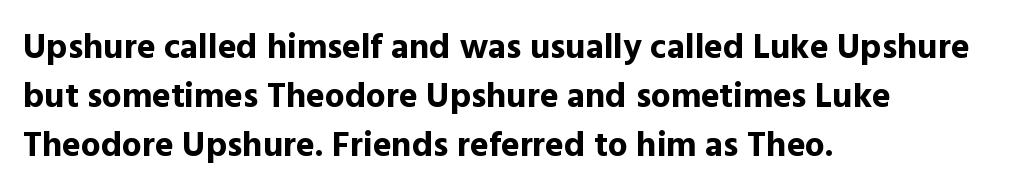
The compositor pushed each line to the left boundary. Whoever set this chose a conventional vertical rhythm. Weight: bold. The font's upright variant was chosen for this text. The passage shown is typeset with a sans-serif family.
